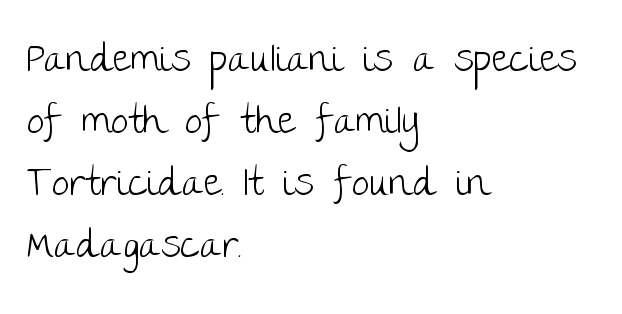
{"serif": "no", "italic": "no", "bold": "no", "weight": "light", "width": "normal", "stroke_contrast": "low", "x_height": "large", "monospaced": "no", "underline": "no", "align": "left", "line_spacing": "normal", "line_spacing_ratio": 1.59, "letter_spacing": "normal", "letter_spacing_em": 0.0, "glyph_px": 39}
